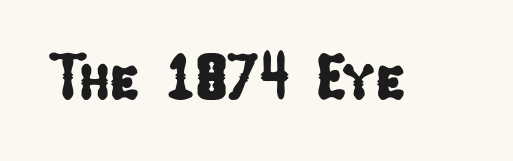
The image shows 65 px condensed sans-serif type; set normal letter spacing, not underlined; low stroke contrast and a medium x-height.
